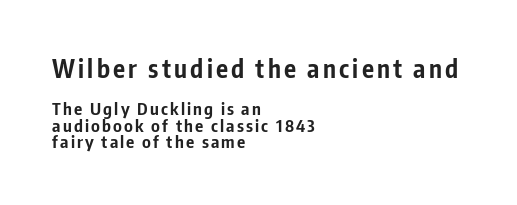
{"italic": "no", "bold": "yes", "underline": "no", "align": "left", "line_spacing": "tight", "line_spacing_ratio": 0.99, "larger_block": "first", "size_ratio": 1.47, "glyph_px": 25}
